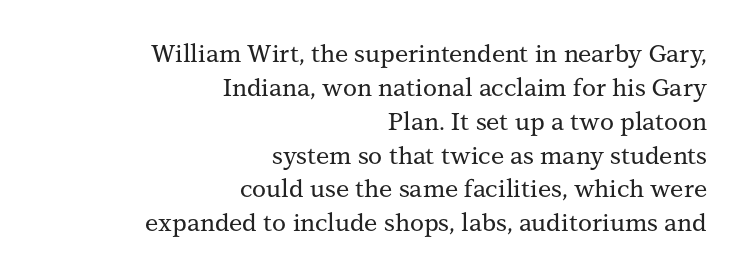
{"italic": "no", "underline": "no", "align": "right", "line_spacing": "normal", "line_spacing_ratio": 1.41, "letter_spacing": "normal", "letter_spacing_em": 0.0, "glyph_px": 24}
